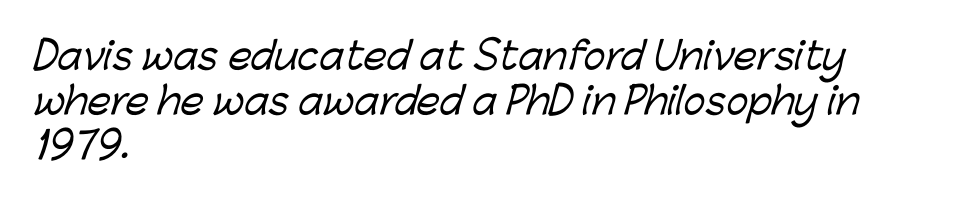
Q: Is the typeface a serif or a sans-serif typeface? A: Sans-serif.
Q: Is the text underlined? A: No.
Q: How is the paragraph aligned? A: Left-aligned.
Q: Is the spacing between letters normal or unusually wide? A: Normal.
Q: Width (condensed, normal, or wide)? A: Normal.
Q: Stroke contrast? A: Low.
Q: x-height? A: Medium.
Q: Monospaced? A: No.
